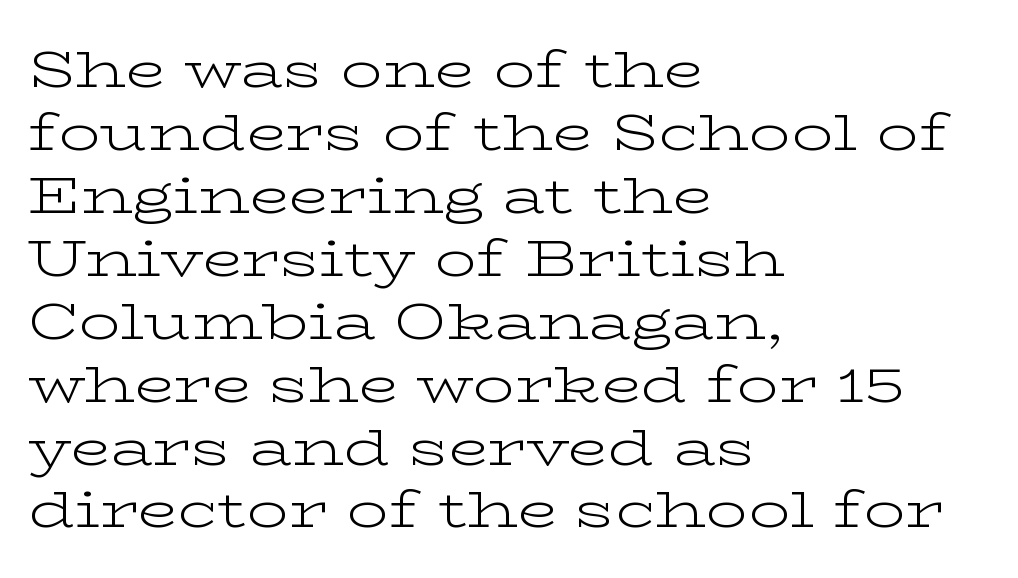
Q: Is the text bold? A: No.
Q: Is the text italic (slanted)? A: No, it is upright.
Q: Is the typeface a serif or a sans-serif typeface? A: Serif.
Q: Is the text underlined? A: No.
Q: How is the paragraph aligned? A: Left-aligned.
Q: Is the spacing between letters normal or unusually wide? A: Normal.
Q: Width (condensed, normal, or wide)? A: Wide.
Q: Stroke contrast? A: Low.
Q: x-height? A: Medium.
Q: Monospaced? A: No.
